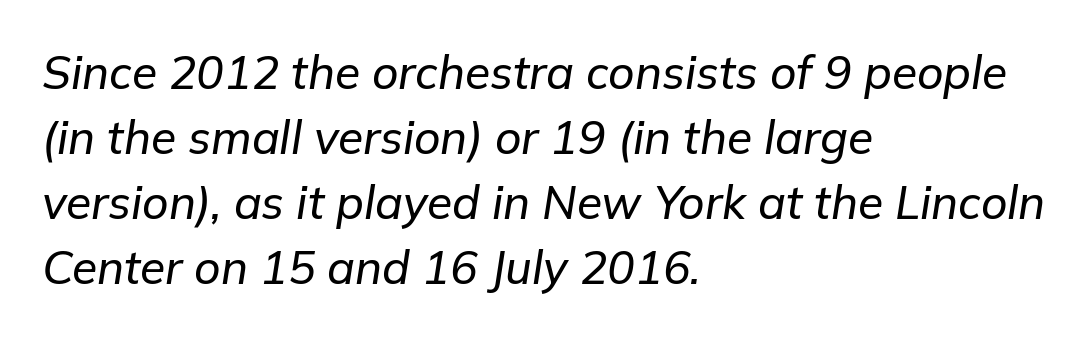
Casual observation: everything's shoved over to the left. What's the leading like? Ordinary, nothing unusual. An italicized treatment has been applied to the whole sample. Beneath every word, the page is bare. Think of a printed novel: that variable character pitch is what you see here.
